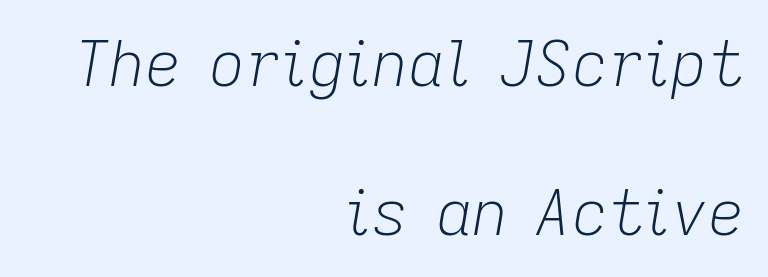
The image shows 63 px light type, italic (leaning right); set right-aligned, loose line spacing (2.36x), normal letter spacing, not underlined; low stroke contrast and a medium x-height.
